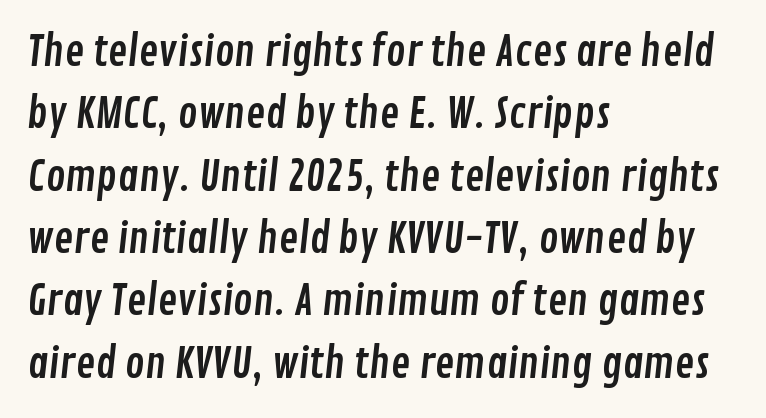
{"serif": "no", "width": "condensed", "stroke_contrast": "low", "x_height": "medium", "monospaced": "no", "underline": "no", "align": "left", "line_spacing": "normal", "line_spacing_ratio": 1.52, "letter_spacing": "normal", "letter_spacing_em": 0.0, "glyph_px": 41}
